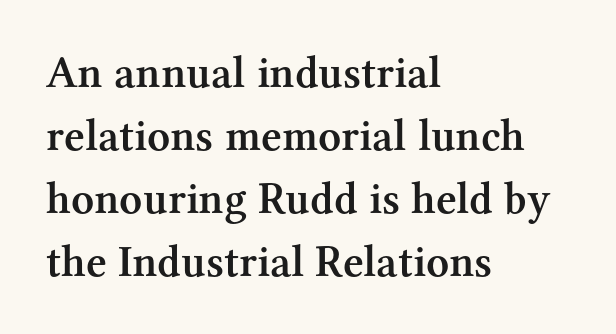
Q: Is the text bold? A: Semi-bold.
Q: Is the text italic (slanted)? A: No, it is upright.
Q: Is the typeface a serif or a sans-serif typeface? A: Serif.
Q: Is the text underlined? A: No.
Q: How is the paragraph aligned? A: Left-aligned.
Q: Is the spacing between letters normal or unusually wide? A: Normal.
Q: Is the spacing between lines tight, normal or loose? A: Normal.
Q: Width (condensed, normal, or wide)? A: Normal.
Q: Stroke contrast? A: Medium.
Q: x-height? A: Medium.
Q: Monospaced? A: No.
